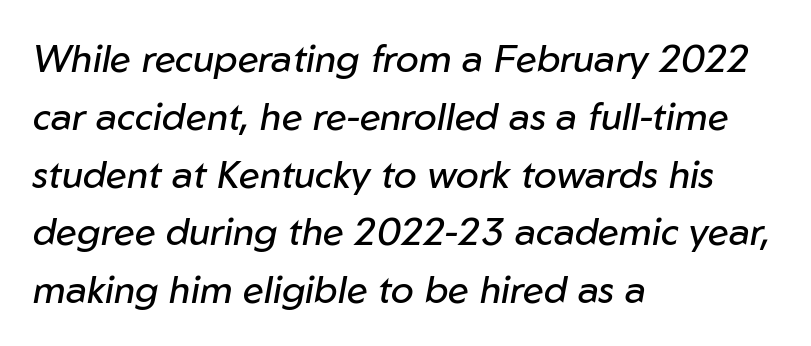
The image shows 38 px regular-weight type, italic (leaning right); set left-aligned, normal line spacing (1.52x), normal letter spacing, not underlined; low stroke contrast and a medium x-height.
